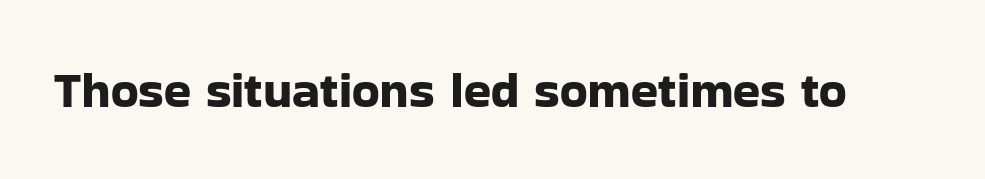
The image shows 50 px sans-serif type, upright; set normal letter spacing, not underlined; low stroke contrast and a medium x-height.
